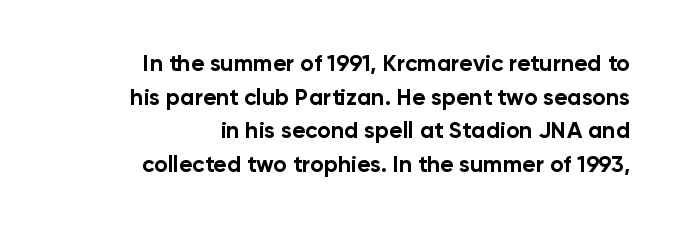
Q: Is the text bold? A: Yes.
Q: Is the text italic (slanted)? A: No, it is upright.
Q: Is the text underlined? A: No.
Q: How is the paragraph aligned? A: Right-aligned.
Q: Is the spacing between letters normal or unusually wide? A: Normal.
Q: Is the spacing between lines tight, normal or loose? A: Normal.
